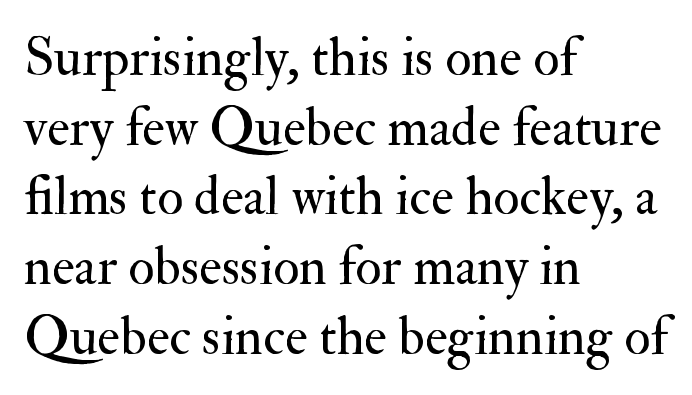
Q: Is the text bold? A: No.
Q: Is the text italic (slanted)? A: No, it is upright.
Q: Is the typeface a serif or a sans-serif typeface? A: Serif.
Q: Is the text underlined? A: No.
Q: How is the paragraph aligned? A: Left-aligned.
Q: Is the spacing between letters normal or unusually wide? A: Normal.
Q: Is the spacing between lines tight, normal or loose? A: Normal.
Q: Width (condensed, normal, or wide)? A: Normal.
Q: Stroke contrast? A: Medium.
Q: x-height? A: Small.
Q: Monospaced? A: No.
